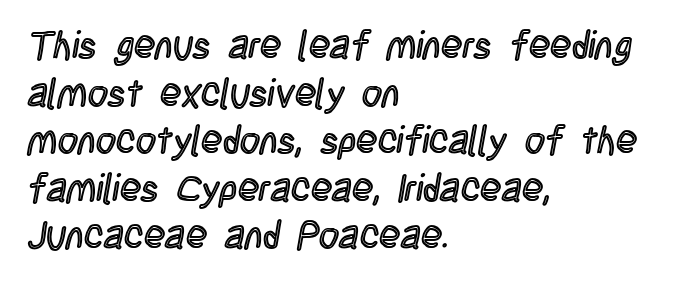
{"width": "condensed", "x_height": "large", "monospaced": "no", "underline": "no", "align": "left", "line_spacing_ratio": 1.22, "letter_spacing": "normal", "letter_spacing_em": 0.0, "glyph_px": 39}
